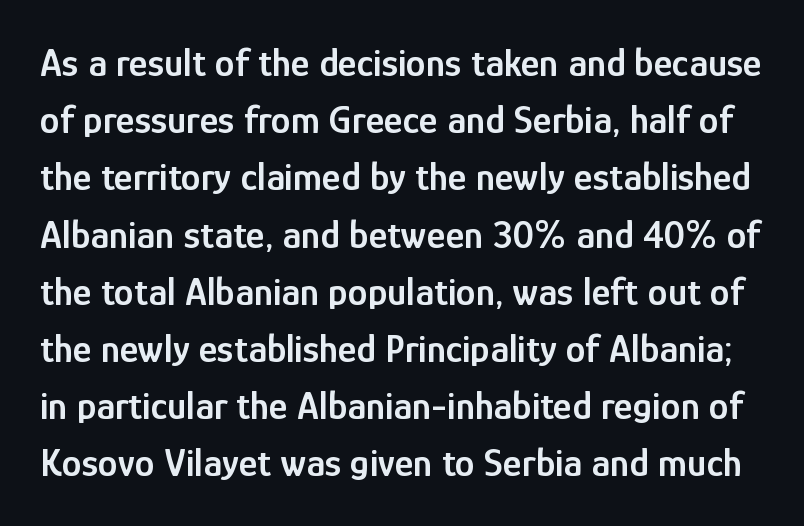
Q: Is the text bold? A: Semi-bold.
Q: Is the text italic (slanted)? A: No, it is upright.
Q: Is the typeface a serif or a sans-serif typeface? A: Sans-serif.
Q: Is the text underlined? A: No.
Q: Is the spacing between letters normal or unusually wide? A: Normal.
Q: Is the spacing between lines tight, normal or loose? A: Normal.
Q: Width (condensed, normal, or wide)? A: Condensed.
Q: Stroke contrast? A: Low.
Q: x-height? A: Medium.
Q: Monospaced? A: No.
